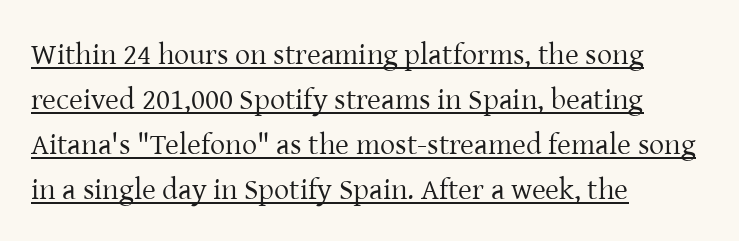
Q: Is the text bold? A: No.
Q: Is the text italic (slanted)? A: No, it is upright.
Q: Is the typeface a serif or a sans-serif typeface? A: Serif.
Q: Is the text underlined? A: Yes.
Q: How is the paragraph aligned? A: Left-aligned.
Q: Is the spacing between letters normal or unusually wide? A: Normal.
Q: Is the spacing between lines tight, normal or loose? A: Normal.
Q: Width (condensed, normal, or wide)? A: Normal.
Q: Stroke contrast? A: Low.
Q: x-height? A: Medium.
Q: Monospaced? A: No.
